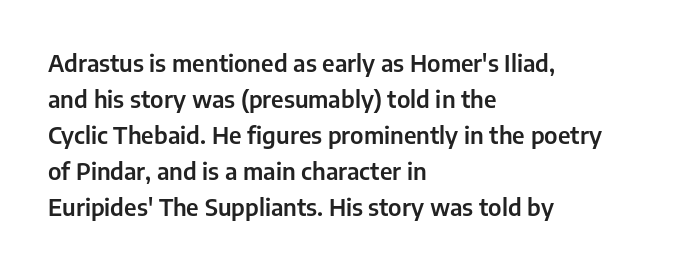
{"italic": "no", "underline": "no", "align": "left", "line_spacing": "normal", "line_spacing_ratio": 1.57, "letter_spacing": "normal", "letter_spacing_em": 0.0, "glyph_px": 23}
